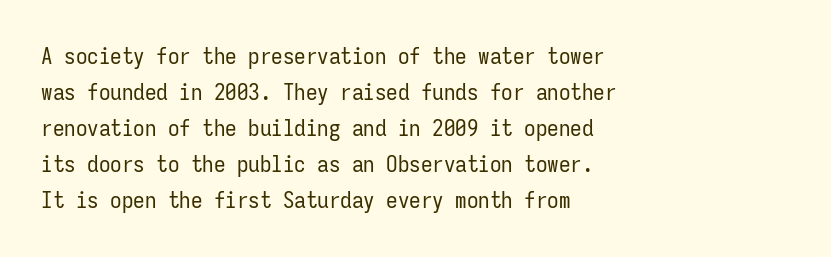
Q: Is the text bold? A: No.
Q: Is the text italic (slanted)? A: No, it is upright.
Q: Is the text underlined? A: No.
Q: How is the paragraph aligned? A: Left-aligned.
Q: Is the spacing between letters normal or unusually wide? A: Normal.
Q: Is the spacing between lines tight, normal or loose? A: Normal.
